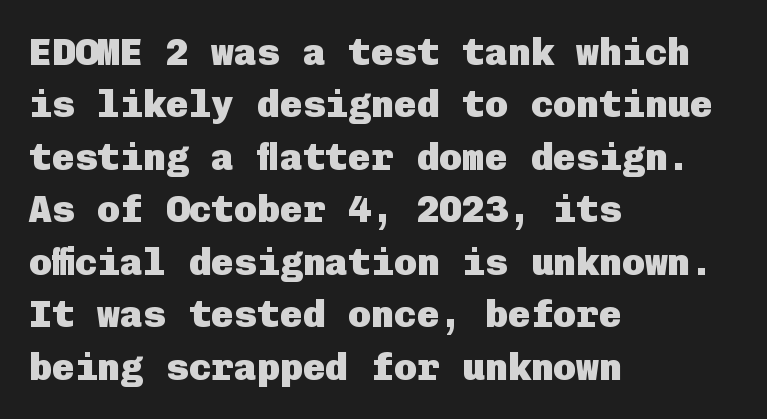
{"serif": "no", "italic": "no", "bold": "yes", "weight": "heavy", "width": "normal", "stroke_contrast": "low", "x_height": "medium", "underline": "no", "align": "left", "line_spacing": "normal", "line_spacing_ratio": 1.38, "letter_spacing": "normal", "letter_spacing_em": 0.0, "glyph_px": 38}
